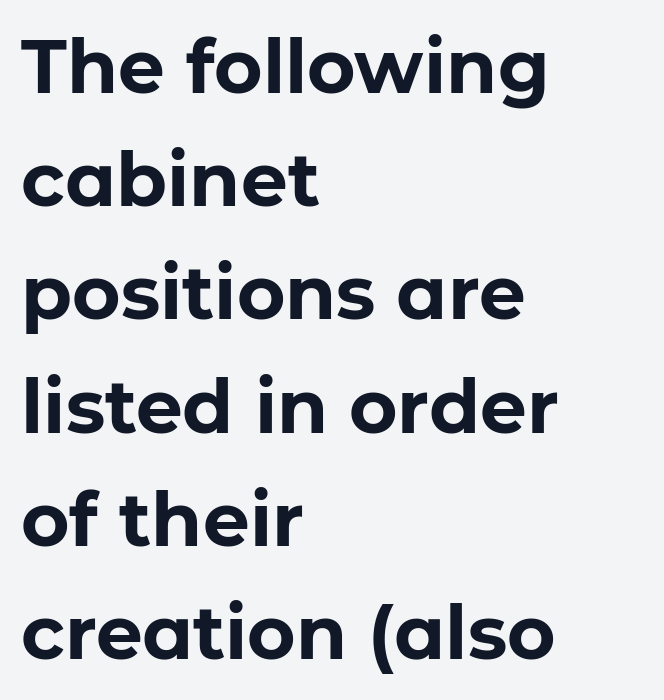
Interline gaps are of average width in this sample. The area under the type is left untouched. The gaps between neighbouring characters are ordinary and unremarkable. Heavy, bold letterforms.
